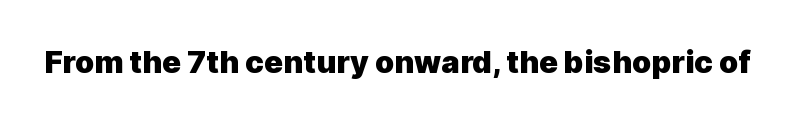
Designer's note — italics off, roman on. Only glyphs here, with clear space below each row. The letters advance in unequal steps, a hallmark of proportional type. These lines keep a tight, regular rhythm from letter to letter. The passage shown is emphatically bold.
